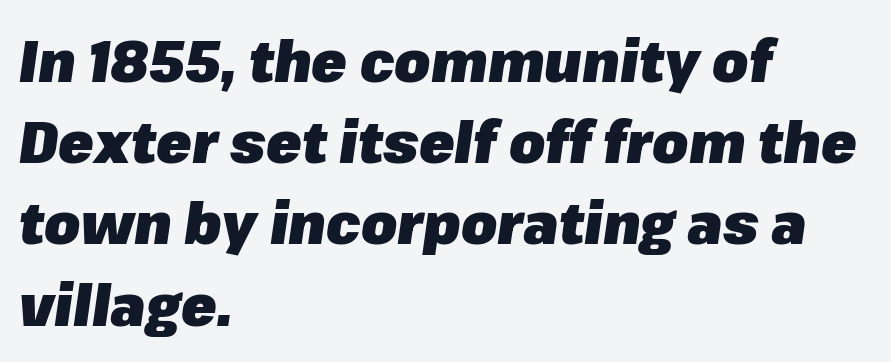
Q: Is the text bold? A: Yes.
Q: Is the text italic (slanted)? A: Yes, it leans right by about 8 degrees.
Q: Is the text underlined? A: No.
Q: How is the paragraph aligned? A: Left-aligned.
Q: Is the spacing between letters normal or unusually wide? A: Normal.
Q: Is the spacing between lines tight, normal or loose? A: Normal.
Q: Width (condensed, normal, or wide)? A: Normal.
Q: Stroke contrast? A: Low.
Q: x-height? A: Medium.
Q: Monospaced? A: No.
